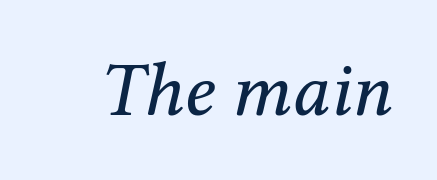
Q: Is the text bold? A: No.
Q: Is the text italic (slanted)? A: Yes, it leans right by about 12 degrees.
Q: Is the typeface a serif or a sans-serif typeface? A: Serif.
Q: Is the text underlined? A: No.
Q: Is the spacing between letters normal or unusually wide? A: Normal.
Q: Width (condensed, normal, or wide)? A: Normal.
Q: Stroke contrast? A: Medium.
Q: x-height? A: Medium.
Q: Monospaced? A: No.
